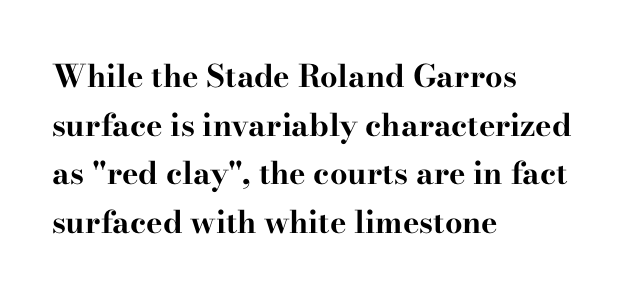
Q: Is the text bold? A: Yes.
Q: Is the text italic (slanted)? A: No, it is upright.
Q: Is the typeface a serif or a sans-serif typeface? A: Serif.
Q: Is the text underlined? A: No.
Q: How is the paragraph aligned? A: Left-aligned.
Q: Is the spacing between letters normal or unusually wide? A: Normal.
Q: Is the spacing between lines tight, normal or loose? A: Normal.
Q: Width (condensed, normal, or wide)? A: Wide.
Q: Stroke contrast? A: High.
Q: x-height? A: Small.
Q: Monospaced? A: No.
